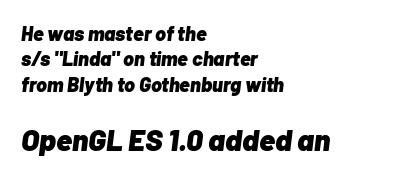
The image shows 30 px heavy type, italic (leaning right); set left-aligned, normal line spacing (1.27x), normal letter spacing, not underlined; the second (bottom) block is 1.5x larger; low stroke contrast and a medium x-height.
